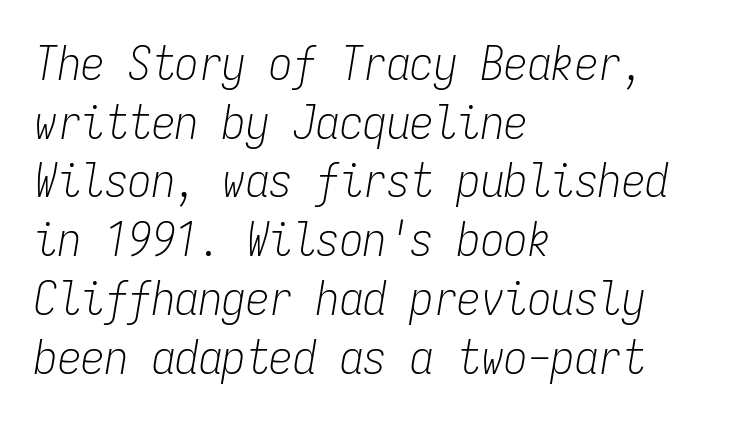
{"italic": "yes", "lean": "right", "slant_degrees": 9, "bold": "no", "weight": "light", "width": "condensed", "stroke_contrast": "low", "x_height": "medium", "monospaced": "yes", "underline": "no", "align": "left", "line_spacing": "normal", "line_spacing_ratio": 1.25, "letter_spacing": "normal", "letter_spacing_em": 0.0, "glyph_px": 47}
